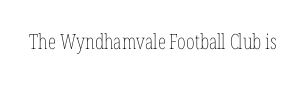
{"italic": "no", "bold": "no", "underline": "no", "letter_spacing": "normal", "letter_spacing_em": 0.0, "glyph_px": 21}
